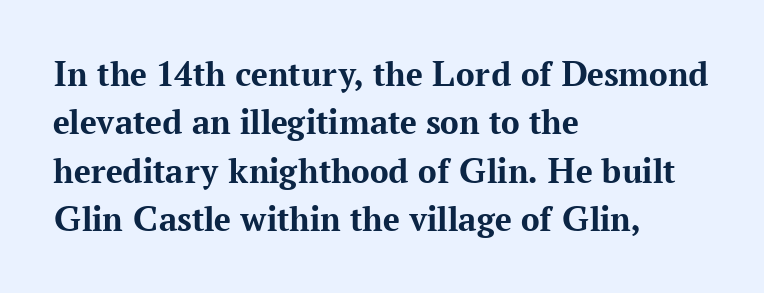
Q: Is the text bold? A: Yes.
Q: Is the text italic (slanted)? A: No, it is upright.
Q: Is the typeface a serif or a sans-serif typeface? A: Serif.
Q: Is the text underlined? A: No.
Q: How is the paragraph aligned? A: Left-aligned.
Q: Is the spacing between letters normal or unusually wide? A: Normal.
Q: Is the spacing between lines tight, normal or loose? A: Normal.
Q: Width (condensed, normal, or wide)? A: Normal.
Q: Stroke contrast? A: Medium.
Q: x-height? A: Medium.
Q: Monospaced? A: No.
